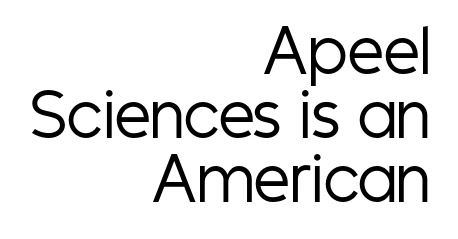
{"serif": "no", "italic": "no", "bold": "no", "weight": "regular", "width": "condensed", "stroke_contrast": "low", "x_height": "medium", "monospaced": "no", "underline": "no", "align": "right", "line_spacing": "tight", "line_spacing_ratio": 1.1, "letter_spacing": "normal", "letter_spacing_em": 0.0, "glyph_px": 58}
